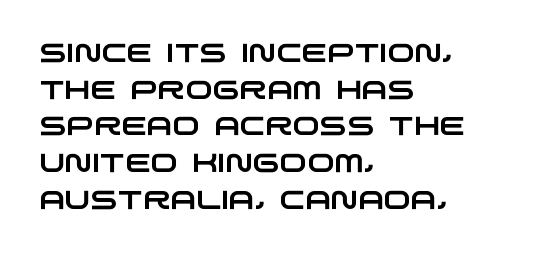
Q: Is the text underlined? A: No.
Q: How is the paragraph aligned? A: Left-aligned.
Q: Is the spacing between letters normal or unusually wide? A: Normal.
Q: Is the spacing between lines tight, normal or loose? A: Normal.
